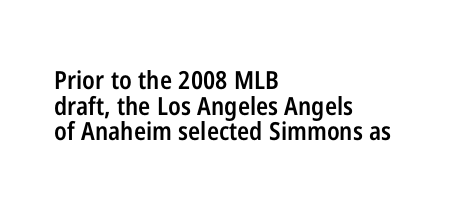
Q: Is the text bold? A: Semi-bold.
Q: Is the text italic (slanted)? A: No, it is upright.
Q: Is the text underlined? A: No.
Q: How is the paragraph aligned? A: Left-aligned.
Q: Is the spacing between letters normal or unusually wide? A: Normal.
Q: Is the spacing between lines tight, normal or loose? A: Tight.
